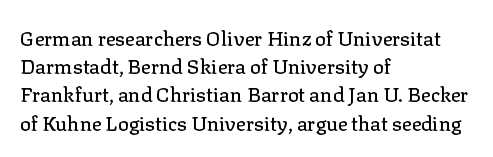
The image shows 20 px text type, upright; set left-aligned, normal line spacing (1.41x), normal letter spacing, not underlined.
